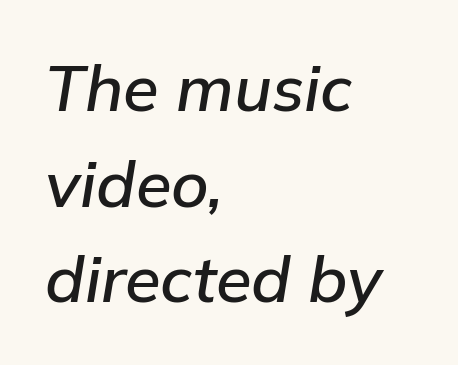
The letters sit at their default tracking, neither squeezed nor spread. Unmarked baselines from the first word to the last. A student would call this left alignment; a typographer would say flush left, rag right. The whole block is typeset with a tilt. Each letter keeps its own natural width here, so spacing adapts to shape.
